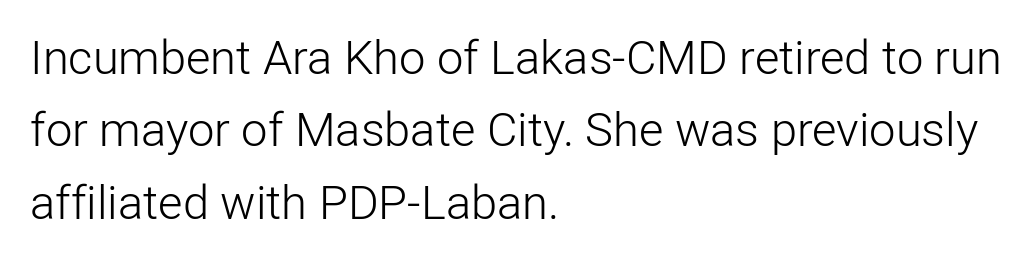
Q: Is the text bold? A: No.
Q: Is the text italic (slanted)? A: No, it is upright.
Q: Is the typeface a serif or a sans-serif typeface? A: Sans-serif.
Q: Is the text underlined? A: No.
Q: How is the paragraph aligned? A: Left-aligned.
Q: Is the spacing between letters normal or unusually wide? A: Normal.
Q: Is the spacing between lines tight, normal or loose? A: Normal.
Q: Width (condensed, normal, or wide)? A: Normal.
Q: Stroke contrast? A: Low.
Q: x-height? A: Medium.
Q: Monospaced? A: No.
